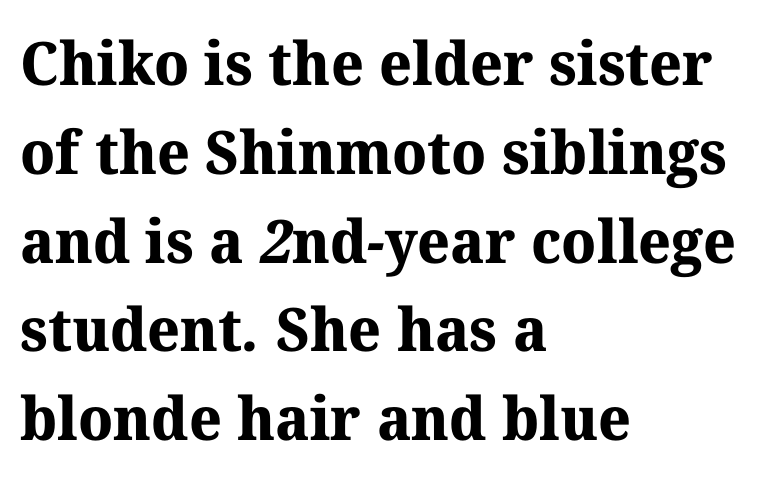
Quick note: underline off. The rendering uses a moderate line-height, typical for paragraphs. Is this a fixed-width face? No — the glyphs have proportional, varying widths. Visually the block forms a straight wall on the left and a jagged coastline on the right. Nothing unusual about the tracking: characters are spaced as the font intends.
